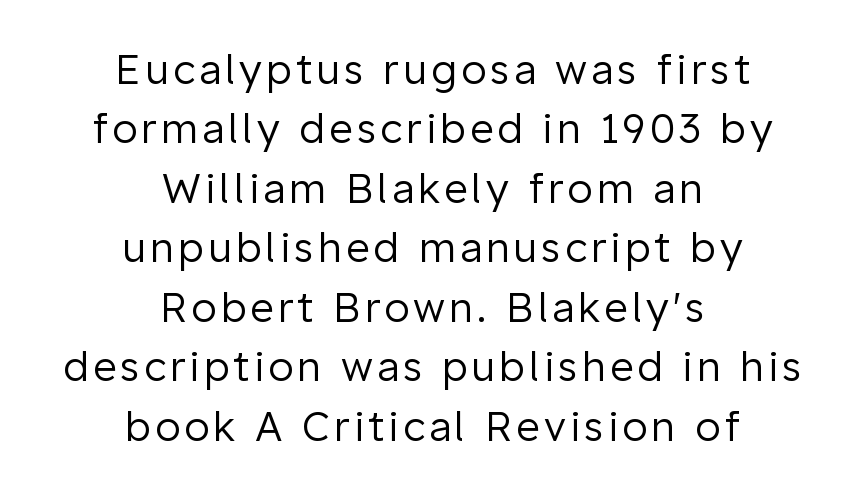
The image shows 41 px regular-weight sans-serif type, upright; set centered, normal line spacing (1.45x), not underlined; low stroke contrast and a medium x-height.
